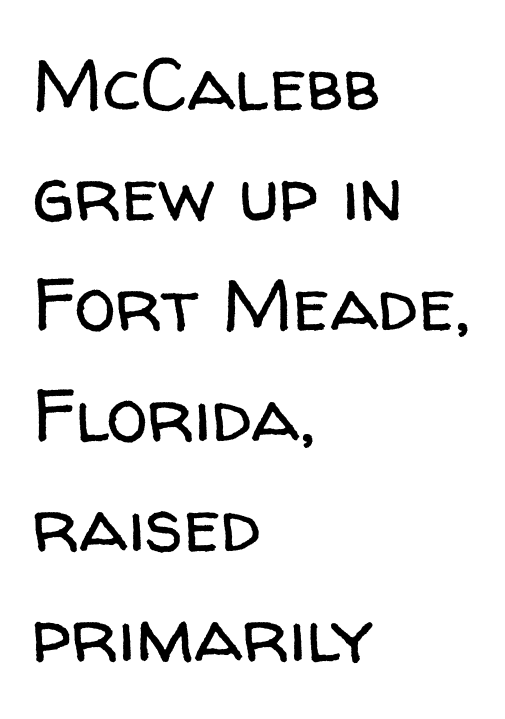
{"serif": "no", "italic": "no", "bold": "no", "weight": "regular", "width": "normal", "stroke_contrast": "low", "x_height": "medium", "monospaced": "no", "underline": "no", "align": "left", "line_spacing": "normal", "line_spacing_ratio": 1.47, "letter_spacing": "normal", "letter_spacing_em": 0.0, "glyph_px": 75}
